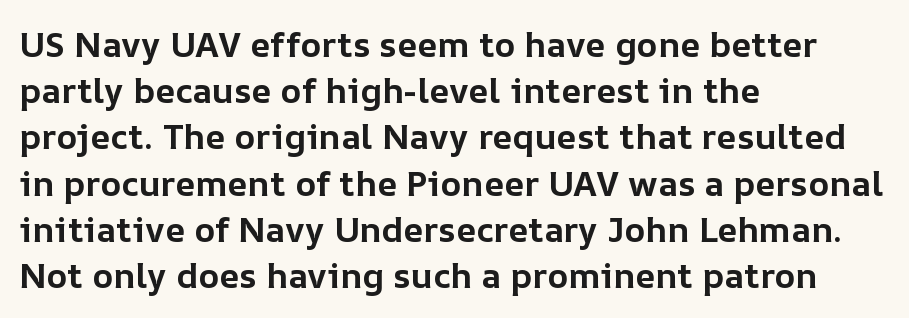
Q: Is the text bold? A: Yes.
Q: Is the text italic (slanted)? A: No, it is upright.
Q: Is the text underlined? A: No.
Q: How is the paragraph aligned? A: Left-aligned.
Q: Is the spacing between letters normal or unusually wide? A: Normal.
Q: Is the spacing between lines tight, normal or loose? A: Normal.
Q: Width (condensed, normal, or wide)? A: Normal.
Q: Stroke contrast? A: Low.
Q: x-height? A: Medium.
Q: Monospaced? A: No.
